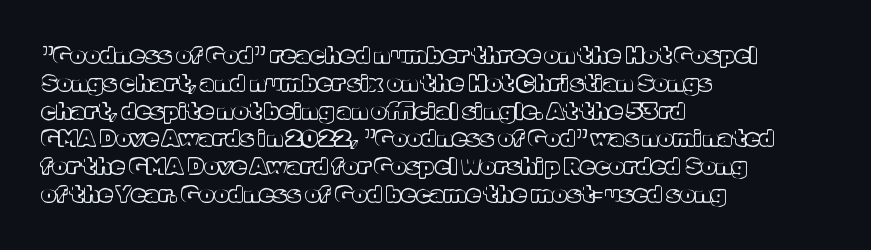
The image shows 23 px text type, upright; set left-aligned, line spacing 1.21x, normal letter spacing, not underlined.
